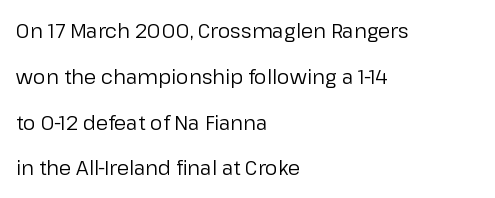
The area under the type is left untouched. A typesetter would call this zero additional tracking. You could fit nearly another row in the gap between these rows. Vertical strokes here are truly vertical.
